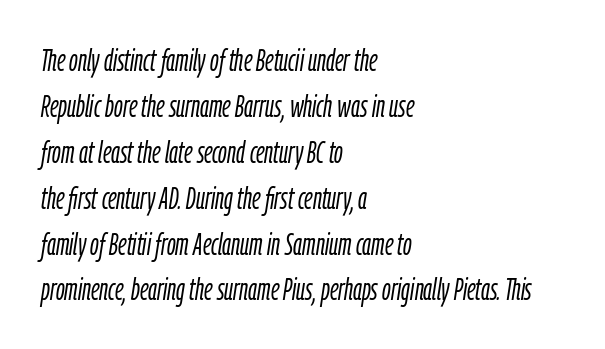
{"italic": "yes", "lean": "right", "slant_degrees": 9, "bold": "no", "weight": "light", "width": "condensed", "stroke_contrast": "low", "x_height": "medium", "monospaced": "no", "underline": "no", "align": "left", "line_spacing": "normal", "line_spacing_ratio": 1.53, "letter_spacing": "normal", "letter_spacing_em": 0.0, "glyph_px": 30}
